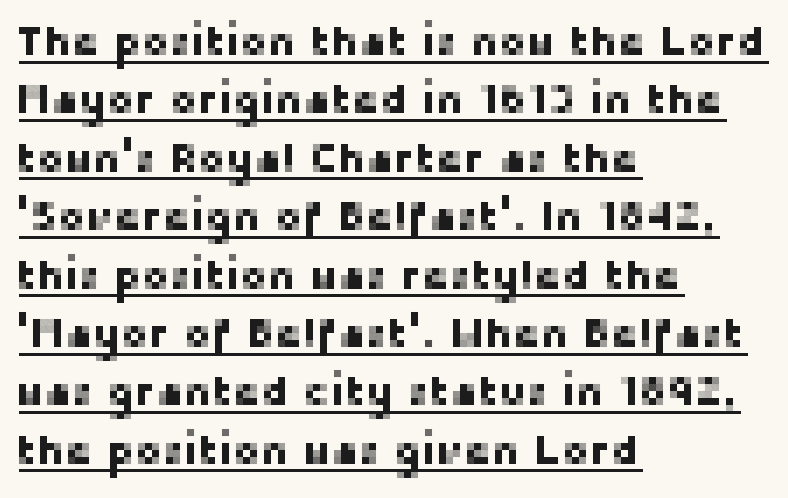
Q: Is the text italic (slanted)? A: No, it is upright.
Q: Is the typeface a serif or a sans-serif typeface? A: Sans-serif.
Q: Is the text underlined? A: Yes.
Q: How is the paragraph aligned? A: Left-aligned.
Q: Is the spacing between letters normal or unusually wide? A: Normal.
Q: Is the spacing between lines tight, normal or loose? A: Normal.
Q: Width (condensed, normal, or wide)? A: Normal.
Q: Stroke contrast? A: Low.
Q: x-height? A: Medium.
Q: Monospaced? A: No.
